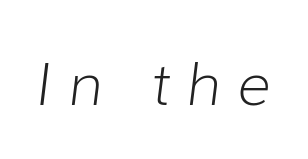
The image shows 58 px light type, italic (leaning right); set unusually wide letter spacing (+0.27 em), not underlined; low stroke contrast and a medium x-height.
